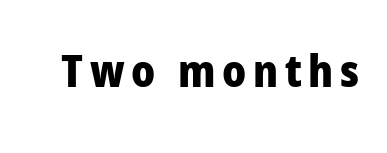
Q: Is the text bold? A: Yes.
Q: Is the text italic (slanted)? A: No, it is upright.
Q: Is the typeface a serif or a sans-serif typeface? A: Sans-serif.
Q: Is the text underlined? A: No.
Q: Width (condensed, normal, or wide)? A: Normal.
Q: Stroke contrast? A: Low.
Q: x-height? A: Medium.
Q: Monospaced? A: No.
